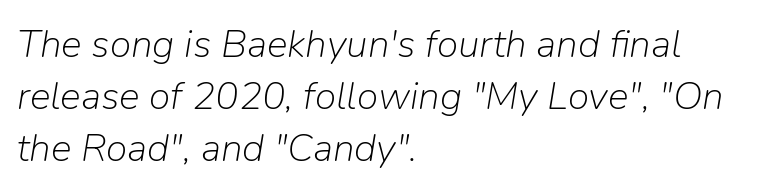
The image shows 39 px light type, italic (leaning right); set left-aligned, normal line spacing (1.33x), normal letter spacing, not underlined; low stroke contrast and a medium x-height.
